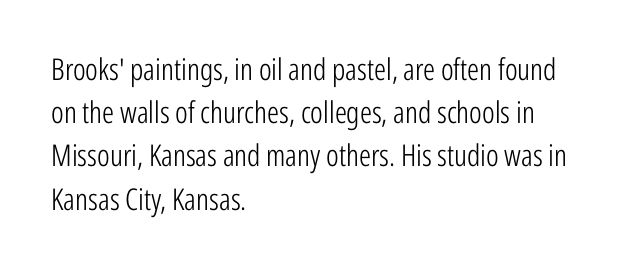
The image shows 30 px light, condensed sans-serif type, upright; set left-aligned, normal line spacing (1.44x), normal letter spacing, not underlined; low stroke contrast and a medium x-height.
